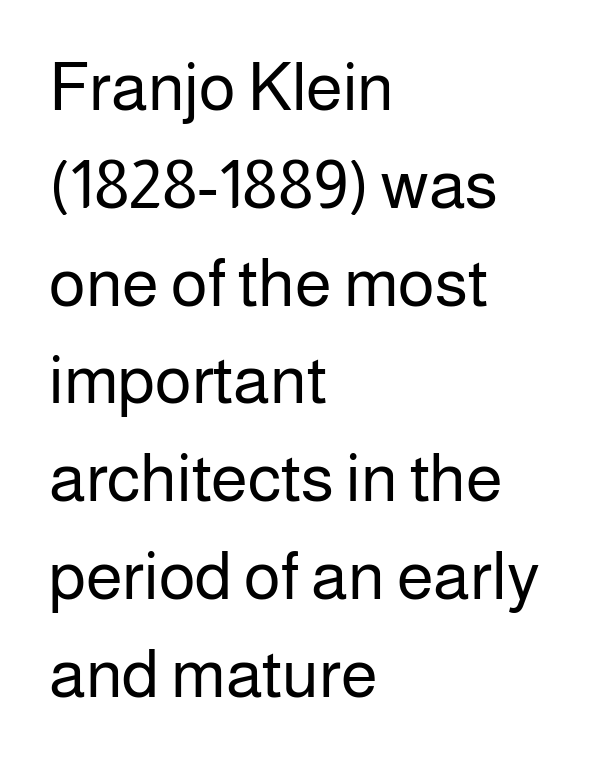
Varying glyph widths throughout — classic text-font behaviour. Words appear dense and cohesive because spacing is normal. Summary of weight: not heavy and not bold. Check under the words: just untouched page. This sample uses an upright cut, with every glyph sitting square on the baseline. A sans-serif font was chosen for this passage.
